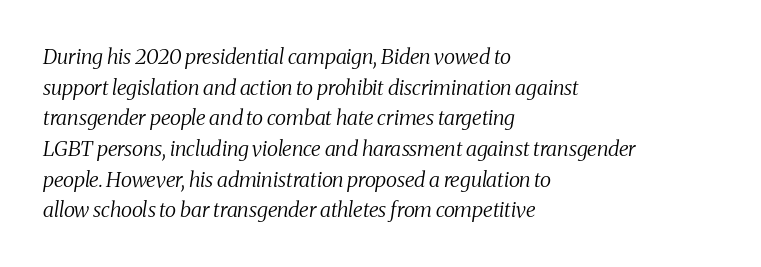
The letterforms sit at book weight or below. The letterforms sit shoulder to shoulder at normal distance. Line spacing here is normal. All the whitespace from short lines collects on the right. The face used here has a pronounced slope to its letters. The baseline area is clear.
